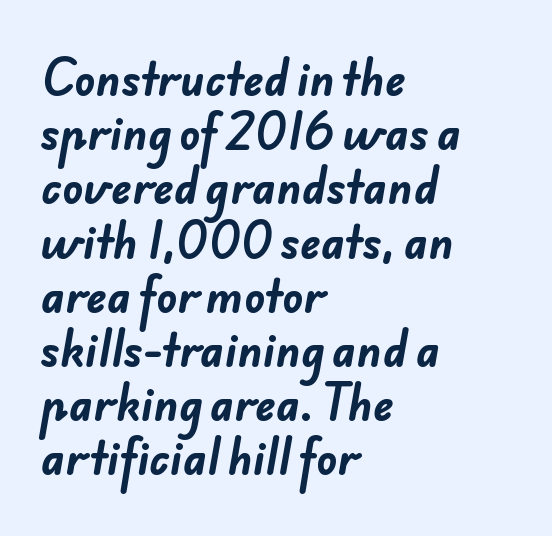
Q: Is the text bold? A: Yes.
Q: Is the typeface a serif or a sans-serif typeface? A: Sans-serif.
Q: Is the text underlined? A: No.
Q: How is the paragraph aligned? A: Left-aligned.
Q: Is the spacing between letters normal or unusually wide? A: Normal.
Q: Is the spacing between lines tight, normal or loose? A: Normal.
Q: Width (condensed, normal, or wide)? A: Normal.
Q: Stroke contrast? A: Low.
Q: x-height? A: Small.
Q: Monospaced? A: No.
